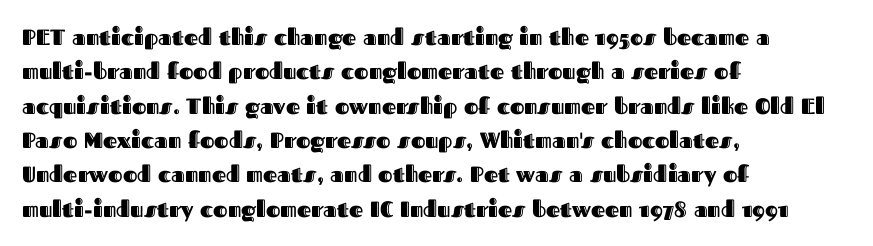
Teacher's note: observe the even left margin — that is flush-left alignment. The passage shown has conventional tracking throughout. It's the straight-up-and-down kind of type. The block of text has a typical density, with ordinary space between rows. The area under the type is left untouched.
